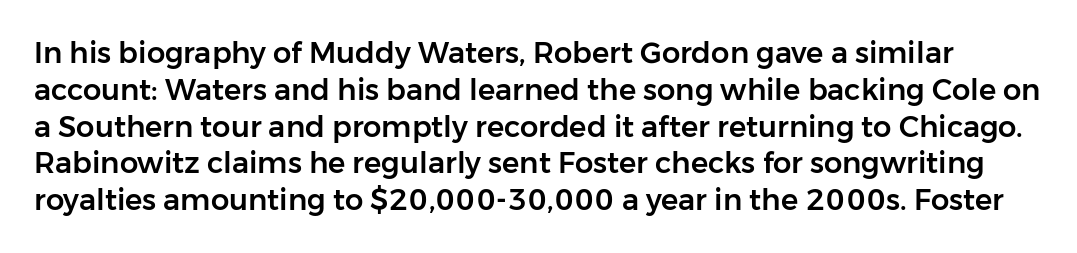
{"serif": "no", "italic": "no", "width": "normal", "stroke_contrast": "low", "x_height": "medium", "monospaced": "no", "underline": "no", "line_spacing": "normal", "line_spacing_ratio": 1.27, "letter_spacing": "normal", "letter_spacing_em": 0.0, "glyph_px": 29}
